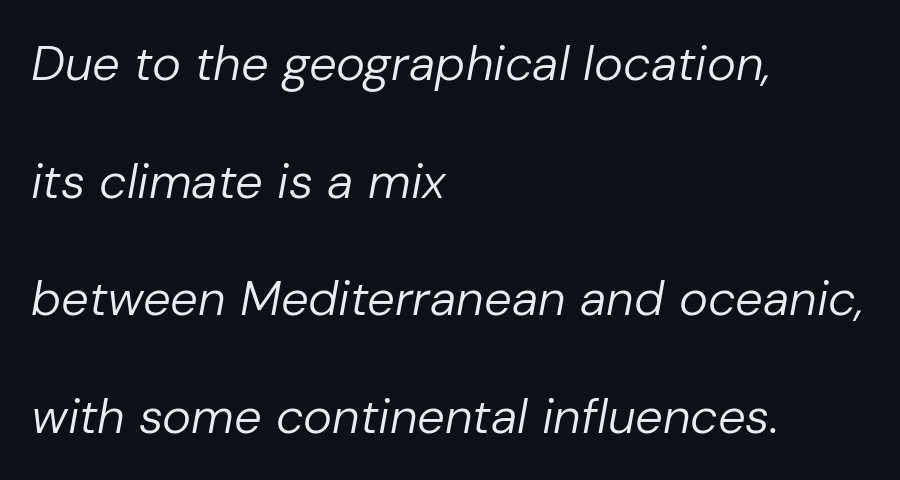
{"italic": "yes", "lean": "right", "slant_degrees": 10, "bold": "no", "weight": "regular", "width": "normal", "stroke_contrast": "low", "x_height": "medium", "monospaced": "no", "underline": "no", "align": "left", "line_spacing": "loose", "line_spacing_ratio": 2.4, "letter_spacing": "normal", "letter_spacing_em": 0.0, "glyph_px": 49}
